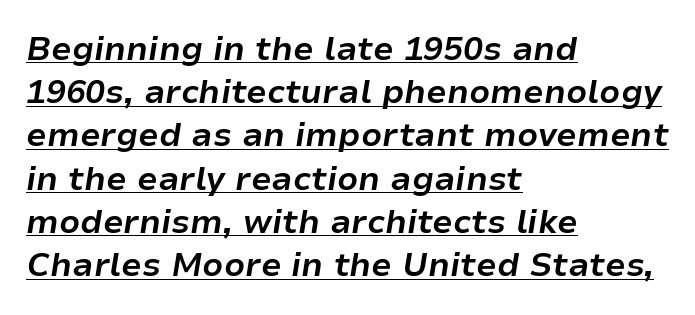
{"italic": "yes", "lean": "right", "slant_degrees": 9, "bold": "yes", "weight": "bold", "width": "normal", "stroke_contrast": "low", "x_height": "medium", "monospaced": "no", "underline": "yes", "align": "left", "line_spacing": "normal", "line_spacing_ratio": 1.31, "letter_spacing": "normal", "letter_spacing_em": 0.0, "glyph_px": 33}
